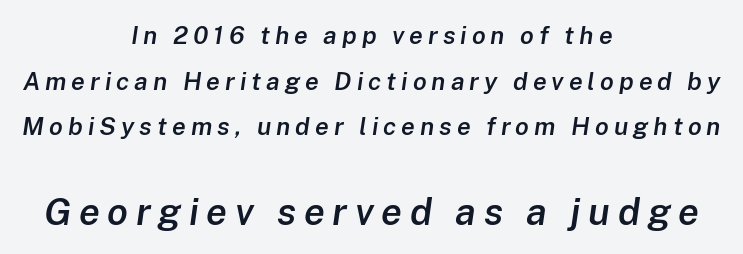
Q: Is the text bold? A: Semi-bold.
Q: Is the text italic (slanted)? A: Yes, it leans right by about 8 degrees.
Q: Is the text underlined? A: No.
Q: How is the paragraph aligned? A: Centered.
Q: Is the spacing between letters normal or unusually wide? A: Unusually wide.
Q: Which block of text is set in a larger size, the first (top) or the second (bottom)? A: The second (bottom) one.
Q: Width (condensed, normal, or wide)? A: Normal.
Q: Stroke contrast? A: Low.
Q: x-height? A: Medium.
Q: Monospaced? A: No.
